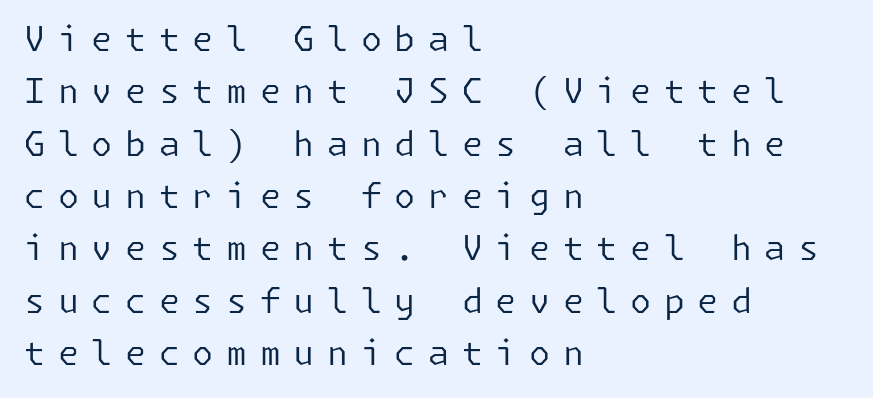
Q: Is the text bold? A: No.
Q: Is the text italic (slanted)? A: No, it is upright.
Q: Is the typeface a serif or a sans-serif typeface? A: Sans-serif.
Q: Is the text underlined? A: No.
Q: How is the paragraph aligned? A: Left-aligned.
Q: Is the spacing between letters normal or unusually wide? A: Unusually wide.
Q: Is the spacing between lines tight, normal or loose? A: Normal.
Q: Width (condensed, normal, or wide)? A: Normal.
Q: Stroke contrast? A: Low.
Q: x-height? A: Medium.
